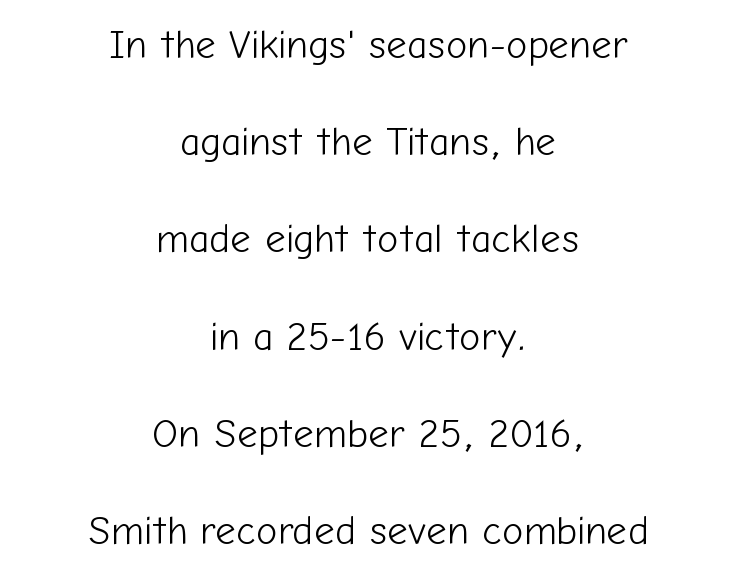
{"serif": "no", "italic": "no", "bold": "no", "weight": "light", "width": "normal", "stroke_contrast": "low", "x_height": "medium", "monospaced": "no", "underline": "no", "align": "center", "line_spacing": "loose", "line_spacing_ratio": 2.43, "letter_spacing": "normal", "letter_spacing_em": 0.0, "glyph_px": 40}
